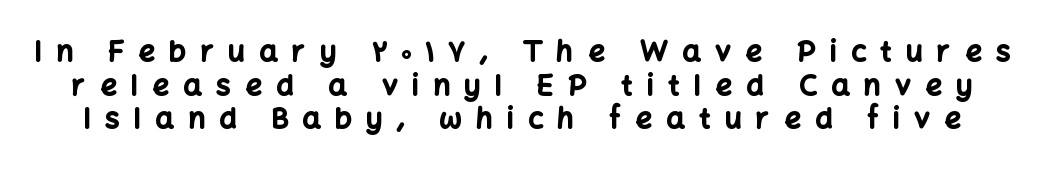
Q: Is the text bold? A: Yes.
Q: Is the text italic (slanted)? A: No, it is upright.
Q: Is the typeface a serif or a sans-serif typeface? A: Sans-serif.
Q: Is the text underlined? A: No.
Q: Is the spacing between letters normal or unusually wide? A: Unusually wide.
Q: Width (condensed, normal, or wide)? A: Normal.
Q: Stroke contrast? A: Low.
Q: x-height? A: Medium.
Q: Monospaced? A: No.
